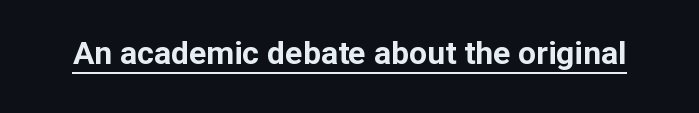
{"serif": "no", "italic": "no", "bold": "yes", "weight": "bold", "width": "normal", "stroke_contrast": "low", "x_height": "medium", "monospaced": "no", "underline": "yes", "letter_spacing": "normal", "letter_spacing_em": 0.0, "glyph_px": 32}
